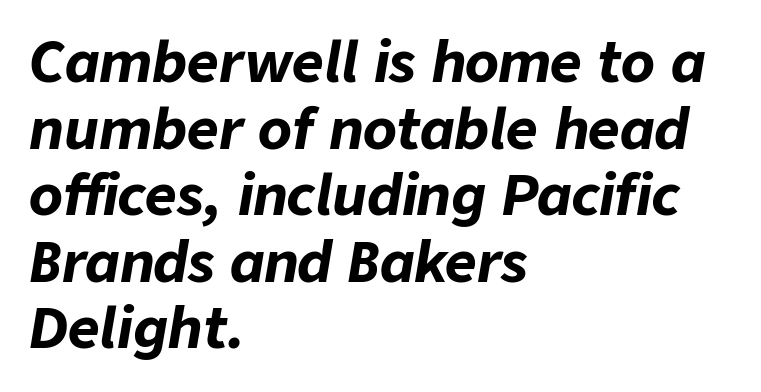
{"italic": "yes", "lean": "right", "slant_degrees": 9, "bold": "yes", "weight": "bold", "width": "normal", "stroke_contrast": "low", "x_height": "medium", "monospaced": "no", "underline": "no", "align": "left", "line_spacing_ratio": 1.21, "letter_spacing": "normal", "letter_spacing_em": 0.0, "glyph_px": 55}
